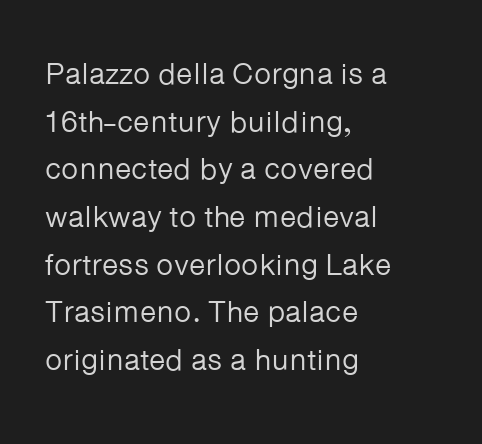
{"serif": "no", "italic": "no", "bold": "no", "weight": "regular", "width": "normal", "stroke_contrast": "low", "x_height": "medium", "monospaced": "no", "underline": "no", "align": "left", "line_spacing": "normal", "line_spacing_ratio": 1.59, "letter_spacing": "normal", "letter_spacing_em": 0.0, "glyph_px": 30}
